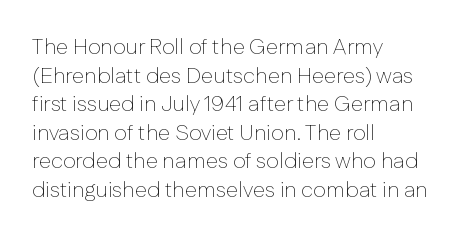
The image shows 22 px text type, upright; set left-aligned, normal line spacing (1.3x), normal letter spacing, not underlined.
